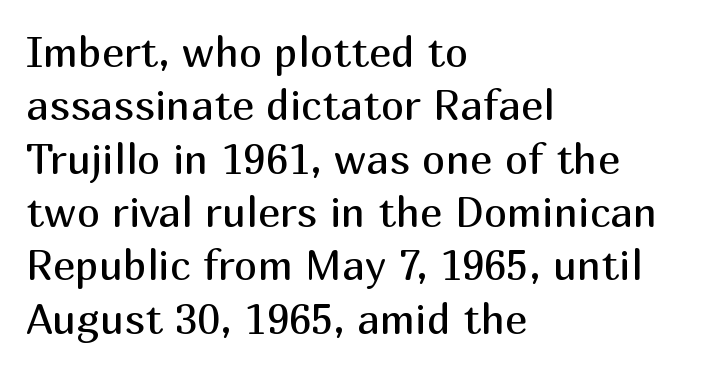
Q: Is the text bold? A: No.
Q: Is the text italic (slanted)? A: No, it is upright.
Q: Is the typeface a serif or a sans-serif typeface? A: Sans-serif.
Q: Is the text underlined? A: No.
Q: How is the paragraph aligned? A: Left-aligned.
Q: Is the spacing between letters normal or unusually wide? A: Normal.
Q: Is the spacing between lines tight, normal or loose? A: Normal.
Q: Width (condensed, normal, or wide)? A: Normal.
Q: Stroke contrast? A: Medium.
Q: x-height? A: Medium.
Q: Monospaced? A: No.
